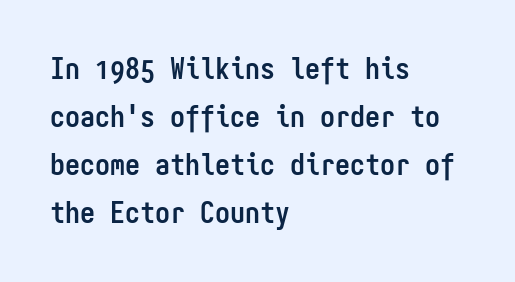
The image shows 30 px semibold, condensed sans-serif type, upright, monospaced; set left-aligned, normal line spacing (1.6x), normal letter spacing, not underlined; low stroke contrast and a medium x-height.
